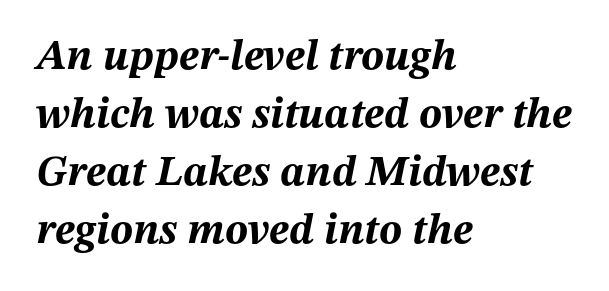
Q: Is the text bold? A: Yes.
Q: Is the text italic (slanted)? A: Yes, it leans right by about 12 degrees.
Q: Is the text underlined? A: No.
Q: How is the paragraph aligned? A: Left-aligned.
Q: Is the spacing between letters normal or unusually wide? A: Normal.
Q: Is the spacing between lines tight, normal or loose? A: Normal.
Q: Width (condensed, normal, or wide)? A: Normal.
Q: Stroke contrast? A: Medium.
Q: x-height? A: Medium.
Q: Monospaced? A: No.
